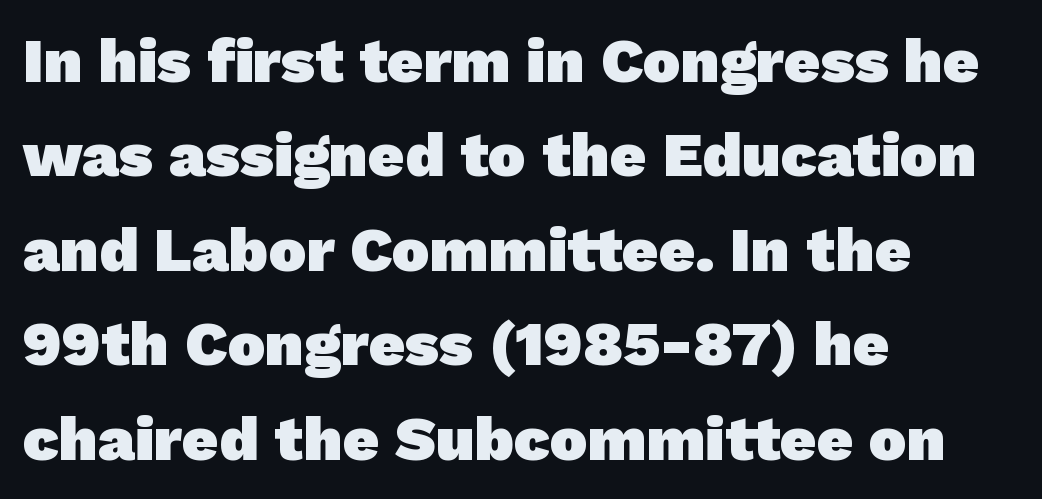
Rows of type keep a routine distance in the vertical direction. This sample uses plain, unmodified letter spacing. The string is rendered with underlining switched off. Visually the block forms a straight wall on the left and a jagged coastline on the right. These words are printed bold, with thick strokes throughout. The face used here is proportionally spaced, like ordinary book or web type.
